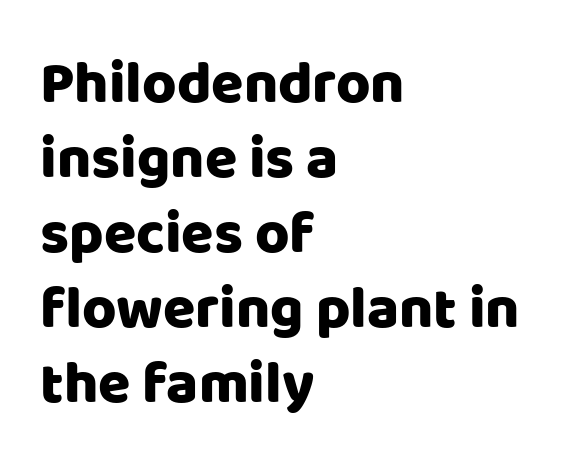
{"serif": "no", "italic": "no", "width": "normal", "stroke_contrast": "low", "x_height": "large", "monospaced": "no", "underline": "no", "align": "left", "line_spacing": "normal", "line_spacing_ratio": 1.27, "letter_spacing": "normal", "letter_spacing_em": 0.0, "glyph_px": 59}
